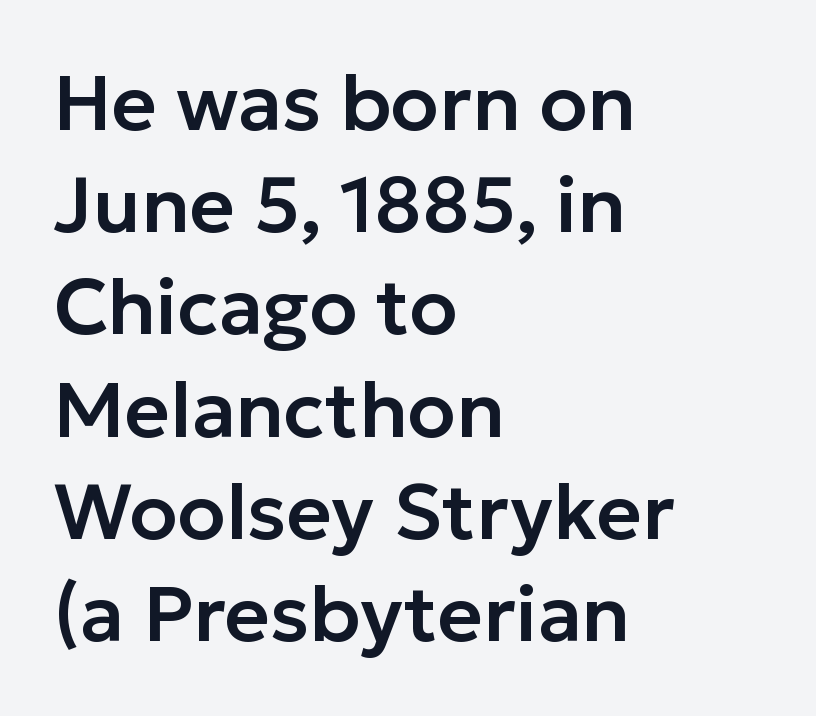
Q: Is the text italic (slanted)? A: No, it is upright.
Q: Is the typeface a serif or a sans-serif typeface? A: Sans-serif.
Q: Is the text underlined? A: No.
Q: How is the paragraph aligned? A: Left-aligned.
Q: Is the spacing between letters normal or unusually wide? A: Normal.
Q: Is the spacing between lines tight, normal or loose? A: Normal.
Q: Width (condensed, normal, or wide)? A: Normal.
Q: Stroke contrast? A: Low.
Q: x-height? A: Medium.
Q: Monospaced? A: No.
